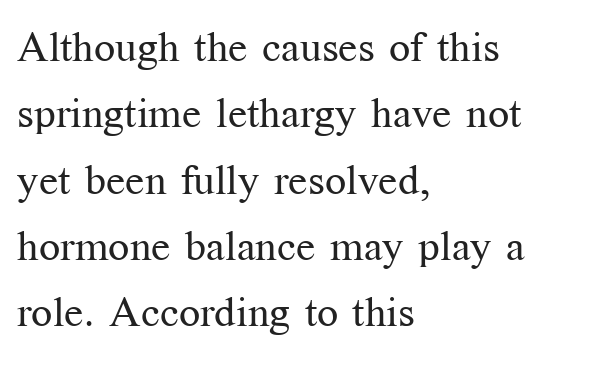
{"serif": "yes", "italic": "no", "bold": "no", "weight": "regular", "width": "normal", "stroke_contrast": "medium", "x_height": "medium", "monospaced": "no", "underline": "no", "align": "left", "line_spacing": "normal", "line_spacing_ratio": 1.58, "letter_spacing": "normal", "letter_spacing_em": 0.0, "glyph_px": 42}
